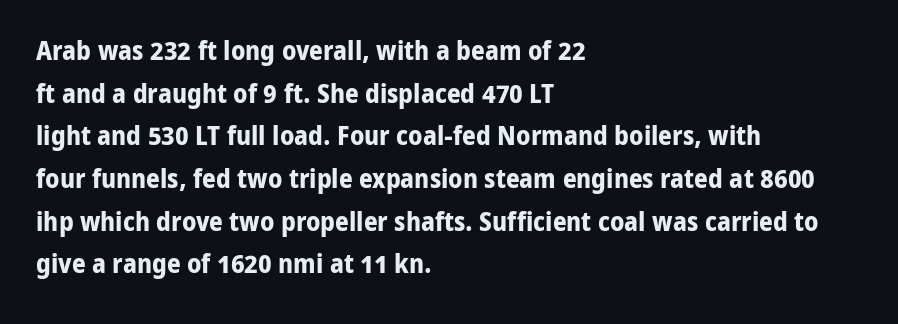
{"italic": "no", "bold": "yes", "underline": "no", "align": "left", "line_spacing": "normal", "line_spacing_ratio": 1.58, "letter_spacing": "normal", "letter_spacing_em": 0.0, "glyph_px": 27}
